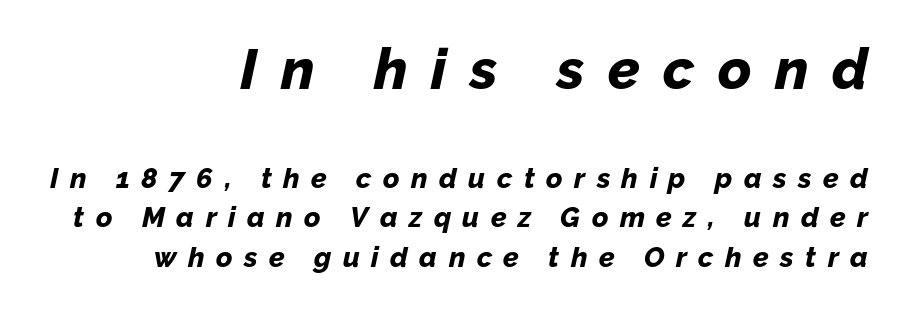
Q: Is the text bold? A: Yes.
Q: Is the text italic (slanted)? A: Yes, it leans right by about 12 degrees.
Q: Is the text underlined? A: No.
Q: How is the paragraph aligned? A: Right-aligned.
Q: Is the spacing between letters normal or unusually wide? A: Unusually wide.
Q: Is the spacing between lines tight, normal or loose? A: Normal.
Q: Which block of text is set in a larger size, the first (top) or the second (bottom)? A: The first (top) one.
Q: Width (condensed, normal, or wide)? A: Normal.
Q: Stroke contrast? A: Low.
Q: x-height? A: Medium.
Q: Monospaced? A: No.
